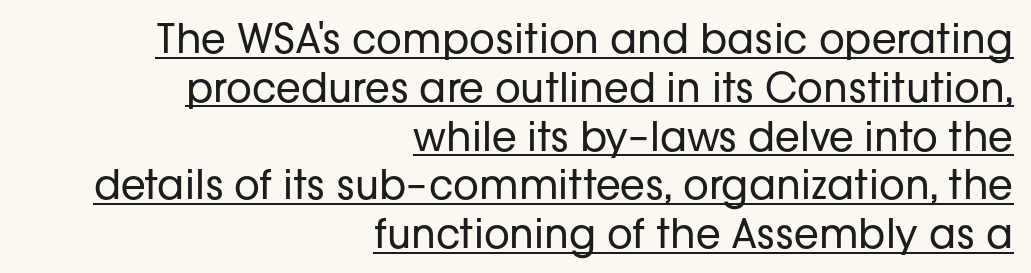
{"serif": "no", "italic": "no", "bold": "no", "weight": "regular", "width": "normal", "stroke_contrast": "low", "x_height": "medium", "monospaced": "no", "underline": "yes", "align": "right", "line_spacing_ratio": 1.22, "letter_spacing": "normal", "letter_spacing_em": 0.0, "glyph_px": 40}
